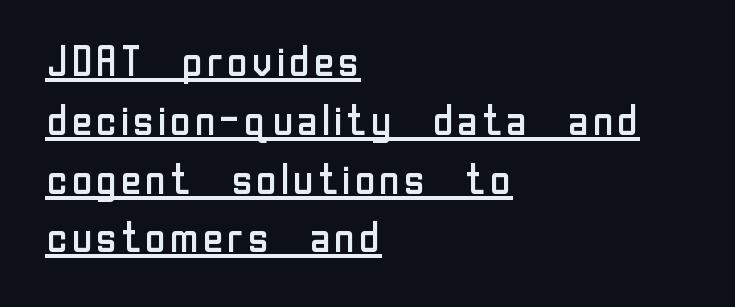
{"serif": "no", "italic": "no", "bold": "no", "weight": "regular", "width": "normal", "stroke_contrast": "low", "x_height": "medium", "monospaced": "no", "underline": "yes", "align": "left", "line_spacing": "normal", "line_spacing_ratio": 1.4, "letter_spacing": "normal", "letter_spacing_em": 0.0, "glyph_px": 42}
